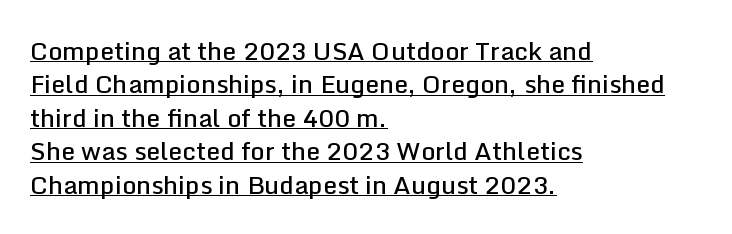
Q: Is the text bold? A: Semi-bold.
Q: Is the text italic (slanted)? A: No, it is upright.
Q: Is the text underlined? A: Yes.
Q: How is the paragraph aligned? A: Left-aligned.
Q: Is the spacing between letters normal or unusually wide? A: Normal.
Q: Is the spacing between lines tight, normal or loose? A: Normal.
